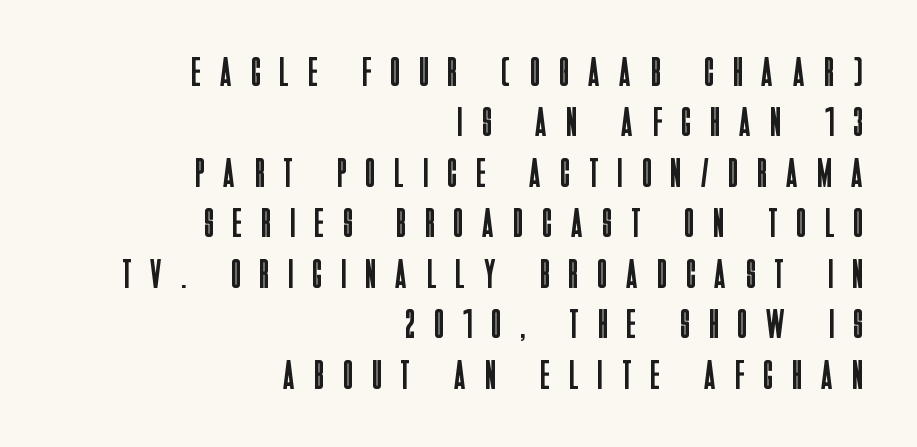
The image shows 41 px regular-weight, condensed sans-serif type, upright; set right-aligned, line spacing 1.23x, unusually wide letter spacing (+0.49 em), not underlined; low stroke contrast and a large x-height.
